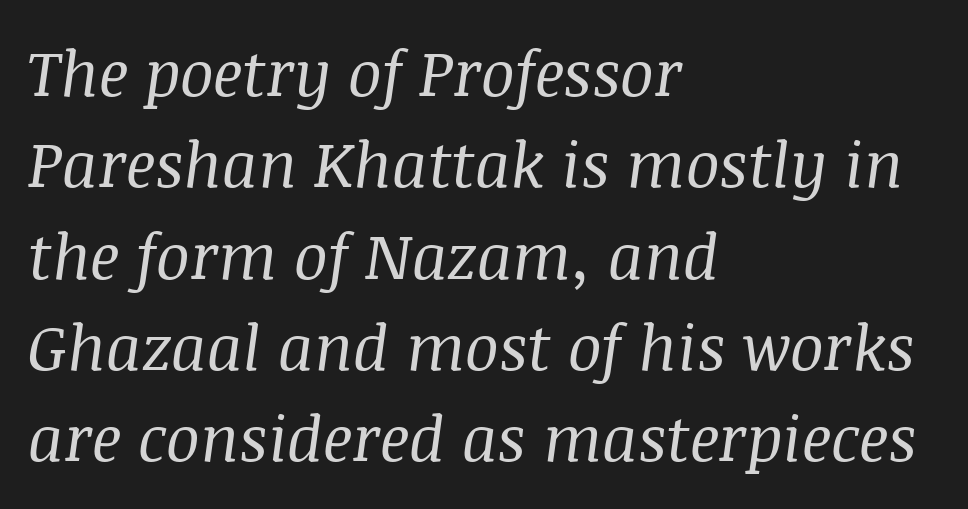
Q: Is the text bold? A: No.
Q: Is the text italic (slanted)? A: Yes, it leans right by about 8 degrees.
Q: Is the typeface a serif or a sans-serif typeface? A: Serif.
Q: Is the text underlined? A: No.
Q: How is the paragraph aligned? A: Left-aligned.
Q: Is the spacing between letters normal or unusually wide? A: Normal.
Q: Is the spacing between lines tight, normal or loose? A: Normal.
Q: Width (condensed, normal, or wide)? A: Normal.
Q: Stroke contrast? A: Medium.
Q: x-height? A: Large.
Q: Monospaced? A: No.
